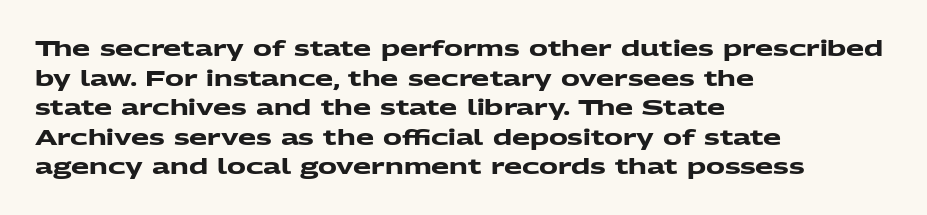
{"bold": "yes", "underline": "no", "align": "left", "line_spacing": "normal", "line_spacing_ratio": 1.41, "letter_spacing": "normal", "letter_spacing_em": 0.0, "glyph_px": 21}
